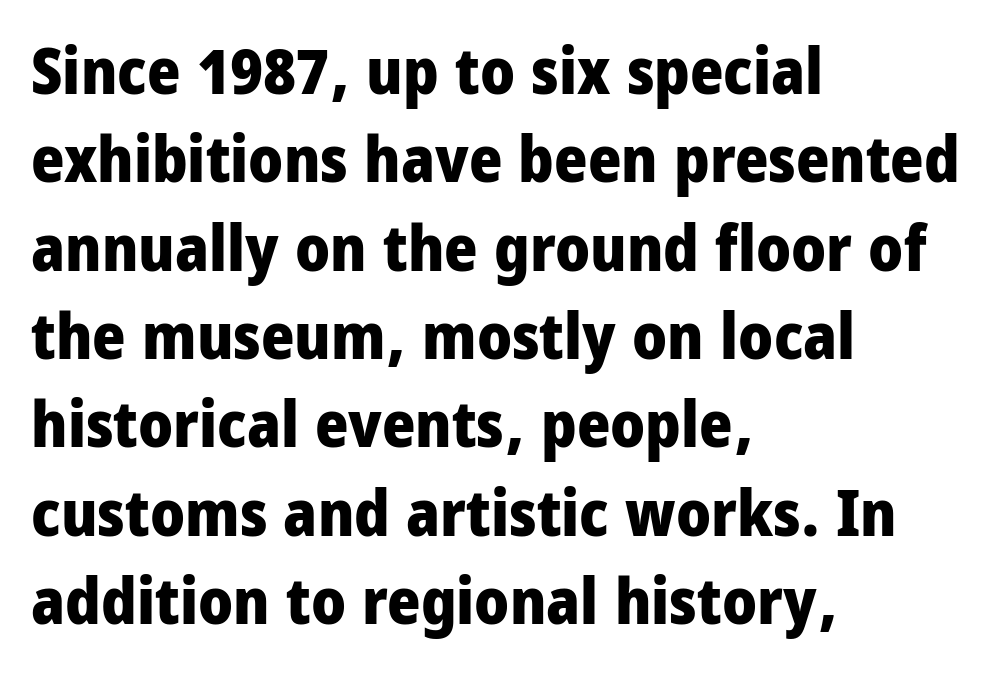
{"serif": "no", "italic": "no", "bold": "yes", "weight": "heavy", "width": "condensed", "stroke_contrast": "low", "x_height": "large", "monospaced": "no", "underline": "no", "align": "left", "line_spacing": "normal", "line_spacing_ratio": 1.38, "letter_spacing": "normal", "letter_spacing_em": 0.0, "glyph_px": 64}
